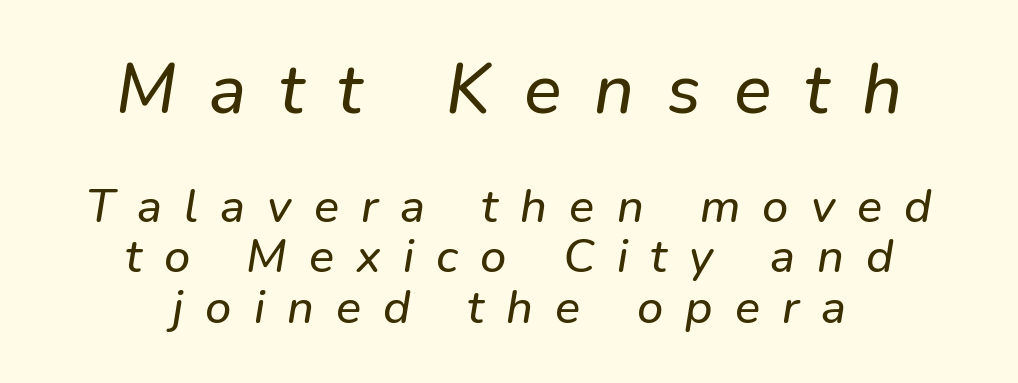
{"serif": "no", "width": "normal", "stroke_contrast": "low", "x_height": "medium", "monospaced": "no", "underline": "no", "align": "center", "line_spacing": "tight", "line_spacing_ratio": 1.08, "letter_spacing": "wide", "letter_spacing_em": 0.47, "larger_block": "first", "size_ratio": 1.49, "glyph_px": 70}
